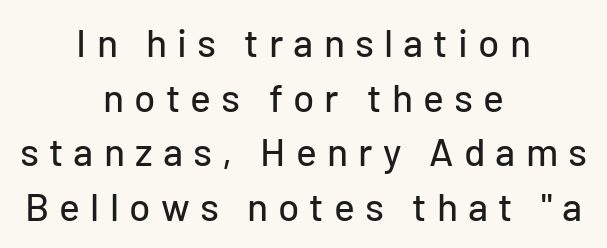
Words float on clear page, feet unadorned. Each letter's strokes conclude bluntly, with no projecting serifs. The passage shown has open, widely tracked lettering throughout. Proportional: the letters do not fall into vertical columns.
